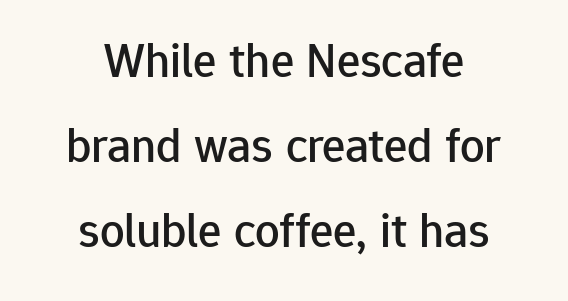
The image shows 49 px sans-serif type, upright; set line spacing 1.73x, normal letter spacing, not underlined; low stroke contrast and a medium x-height.
